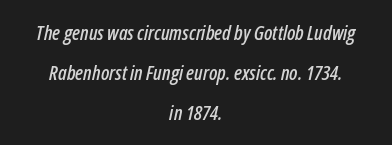
There's an unmistakable incline to the writing here. Honestly, the letter spacing is just normal — you wouldn't notice it. Short and long lines alike share a common midpoint. A typesetter would call this leading open, well beyond the default.
